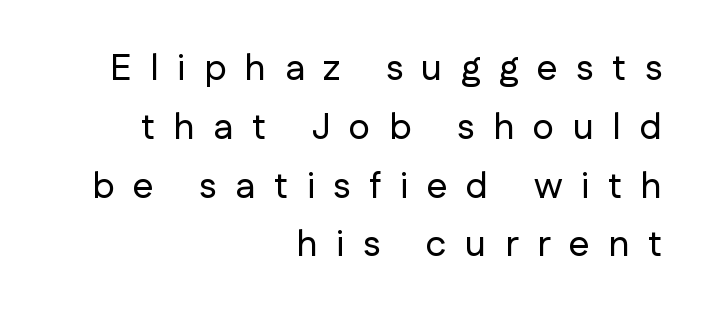
The image shows 37 px sans-serif type, upright; set right-aligned, normal line spacing (1.59x), unusually wide letter spacing (+0.5 em), not underlined; low stroke contrast and a medium x-height.
